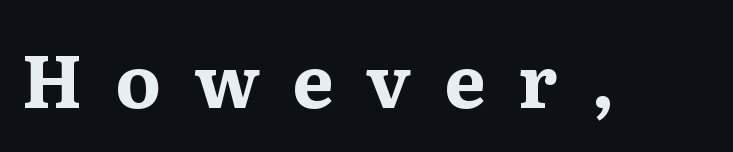
{"serif": "yes", "italic": "no", "bold": "yes", "weight": "bold", "width": "normal", "stroke_contrast": "medium", "x_height": "medium", "monospaced": "no", "underline": "no", "letter_spacing": "wide", "letter_spacing_em": 0.45, "glyph_px": 73}
